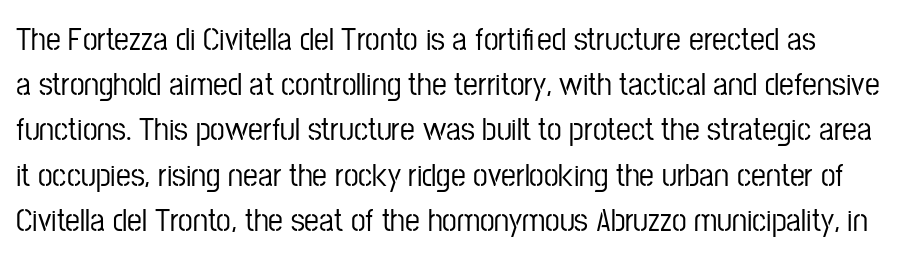
The image shows 33 px condensed sans-serif type, upright; set normal line spacing (1.37x), normal letter spacing, not underlined; low stroke contrast and a medium x-height.
